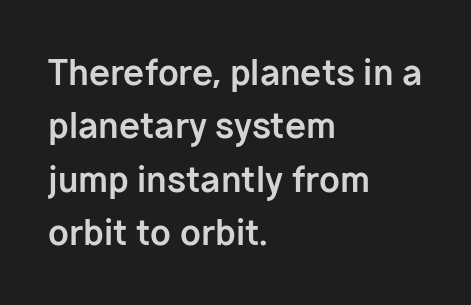
The letters advance in unequal steps, a hallmark of proportional type. Layout note: lines flush left. You can tell from the bare stems that sans-serif type was used. Beneath every word, the page is bare. Heft: maximum for text — a bold.
